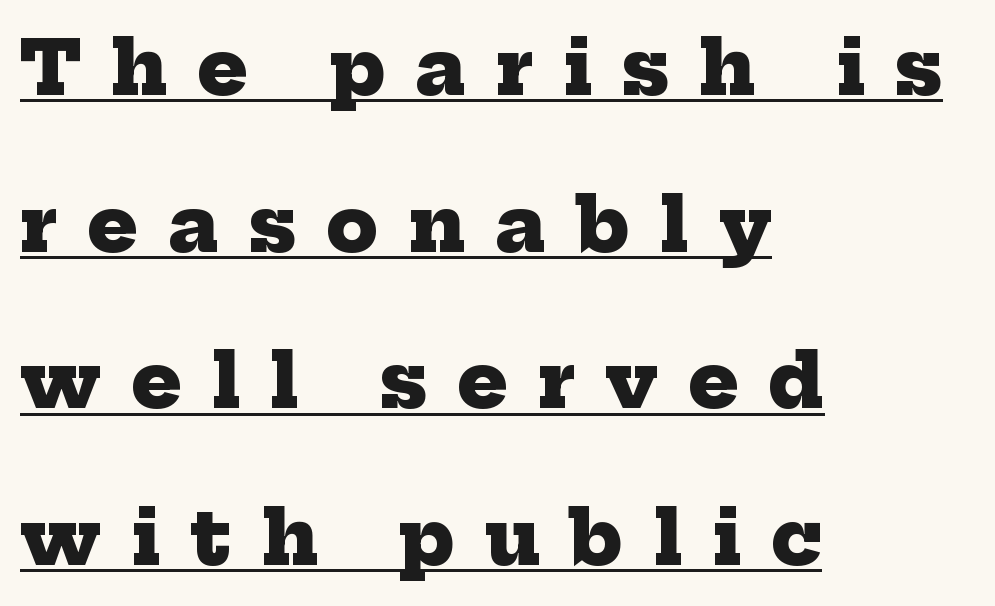
The image shows 75 px heavy serif type; set left-aligned, loose line spacing (2.09x), unusually wide letter spacing (+0.4 em), underlined; low stroke contrast and a medium x-height.
